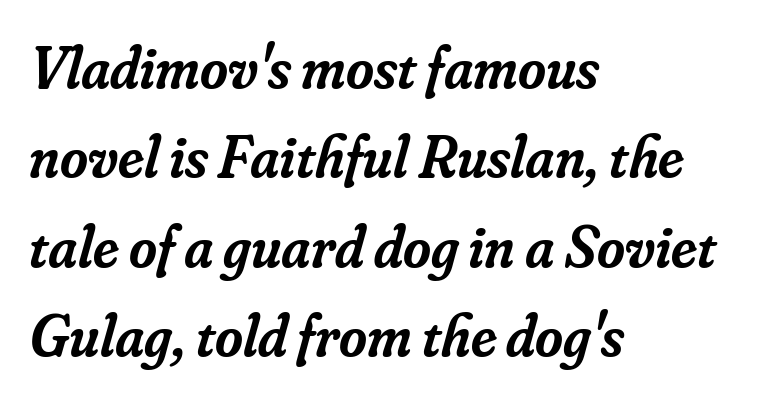
The image shows 60 px semibold serif type, italic (leaning right); set left-aligned, normal line spacing (1.49x), normal letter spacing, not underlined; low stroke contrast and a small x-height.
